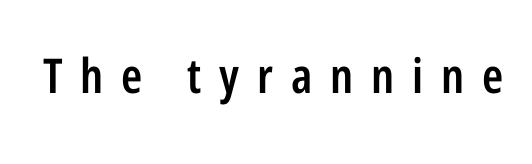
Loose tracking; the words dissolve into strings of separated letters. The zone under the glyphs is completely vacant. The letters carry no serifs — their stems end cleanly without finishing strokes. Ascenders rise straight up at ninety degrees. The font is running at a semibold setting, under full bold. Is this a fixed-width face? No — the glyphs have proportional, varying widths.
